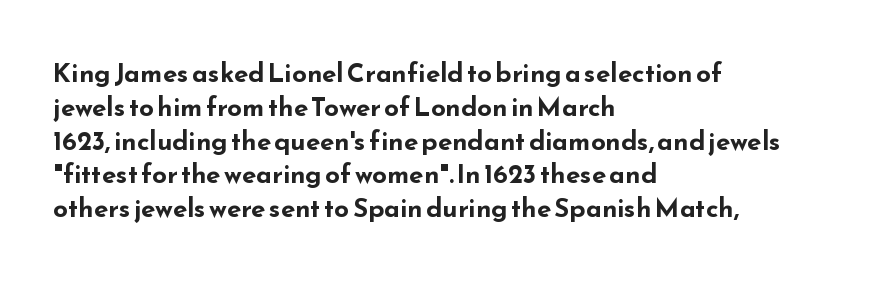
Notice how the stems are strictly vertical — no italics here. The passage shown is emphatically bold. Students, observe: this is what conventionally led text looks like. You could call the tracking neutral — neither tight nor loose. The ragged edge is on the right, which tells us the setting is flush left. Descenders are the only things crossing below the line.
